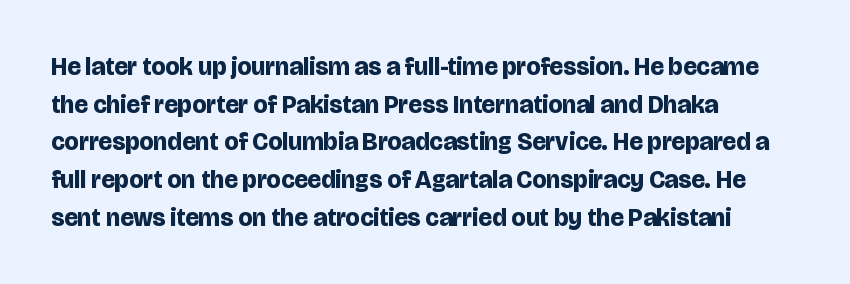
Students, note that the glyphs here touch the page at normal intervals. The vertical gap from one line to the next is medium. The lettering stays uniformly vertical, giving the passage a roman look. The lines are quadded left. Heft: maximum for text — a bold. Type without underlining.
